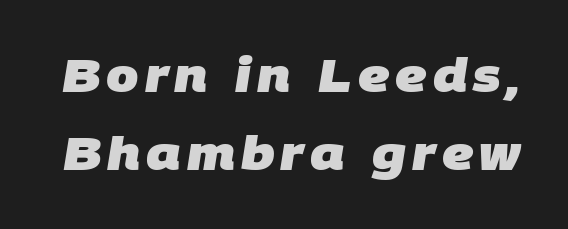
The image shows 46 px heavy sans-serif type; set normal line spacing (1.7x), not underlined; low stroke contrast and a large x-height.
